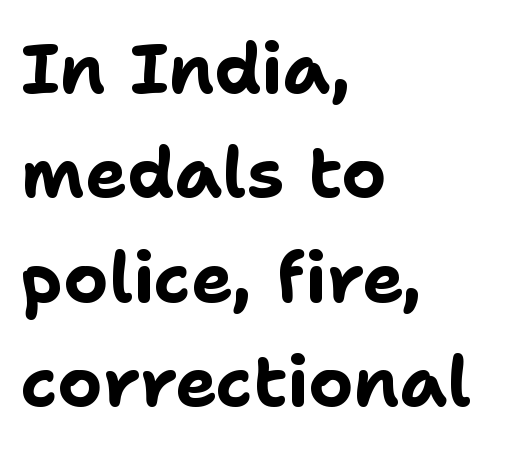
Q: Is the text bold? A: Yes.
Q: Is the text italic (slanted)? A: No, it is upright.
Q: Is the typeface a serif or a sans-serif typeface? A: Sans-serif.
Q: Is the text underlined? A: No.
Q: How is the paragraph aligned? A: Left-aligned.
Q: Is the spacing between letters normal or unusually wide? A: Normal.
Q: Is the spacing between lines tight, normal or loose? A: Normal.
Q: Width (condensed, normal, or wide)? A: Normal.
Q: Stroke contrast? A: Low.
Q: x-height? A: Medium.
Q: Monospaced? A: No.
